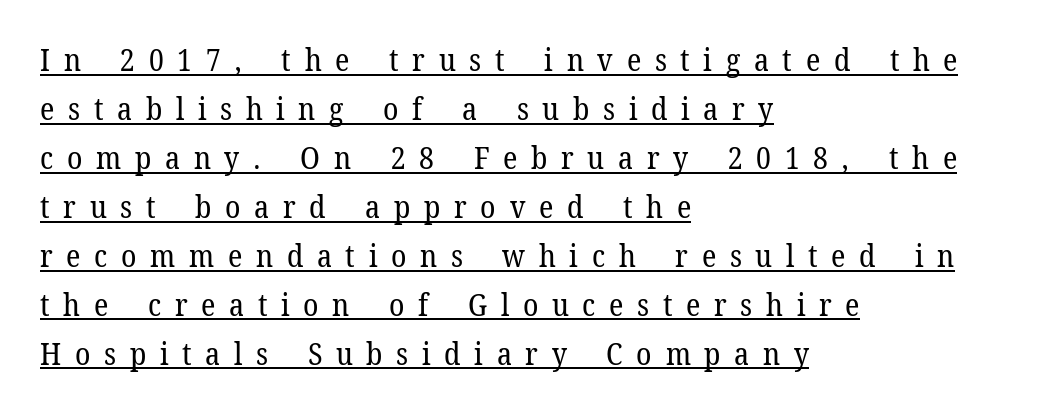
Q: Is the text bold? A: No.
Q: Is the text italic (slanted)? A: No, it is upright.
Q: Is the typeface a serif or a sans-serif typeface? A: Serif.
Q: Is the text underlined? A: Yes.
Q: How is the paragraph aligned? A: Left-aligned.
Q: Is the spacing between letters normal or unusually wide? A: Unusually wide.
Q: Is the spacing between lines tight, normal or loose? A: Normal.
Q: Width (condensed, normal, or wide)? A: Normal.
Q: Stroke contrast? A: Low.
Q: x-height? A: Medium.
Q: Monospaced? A: No.
